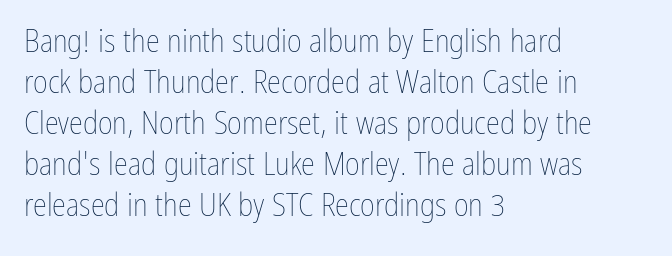
The image shows 32 px thin, condensed type, upright; set left-aligned, normal line spacing (1.28x), normal letter spacing, not underlined; low stroke contrast and a medium x-height.
